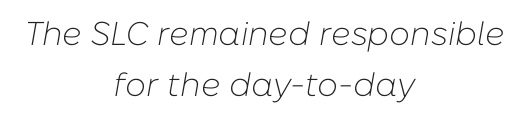
The image shows 33 px light type, italic (leaning right); set centered, normal line spacing (1.54x), normal letter spacing, not underlined; low stroke contrast and a medium x-height.
